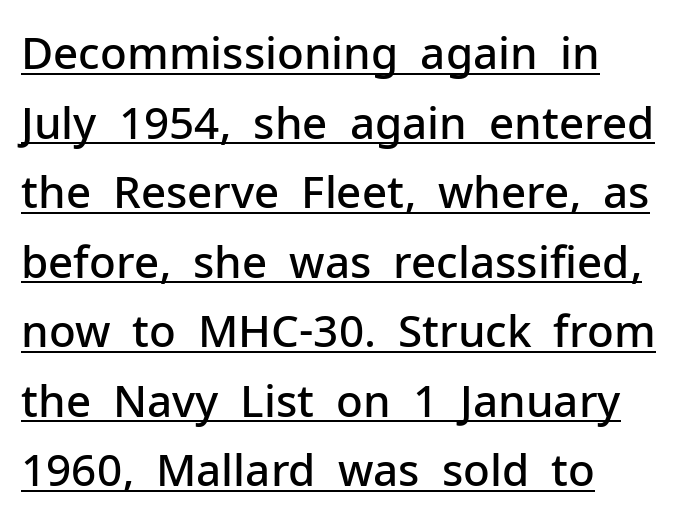
The image shows 44 px semibold sans-serif type, upright; set left-aligned, normal line spacing (1.58x), normal letter spacing, underlined; low stroke contrast and a medium x-height.
